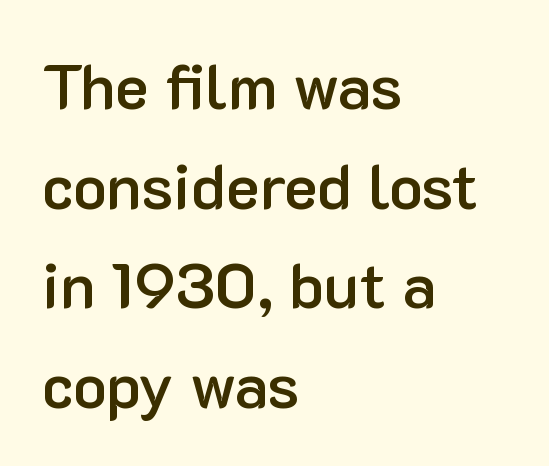
{"serif": "no", "italic": "no", "bold": "semi", "weight": "semibold", "width": "normal", "stroke_contrast": "low", "x_height": "medium", "monospaced": "no", "underline": "no", "align": "left", "line_spacing": "normal", "line_spacing_ratio": 1.58, "letter_spacing": "normal", "letter_spacing_em": 0.0, "glyph_px": 63}
